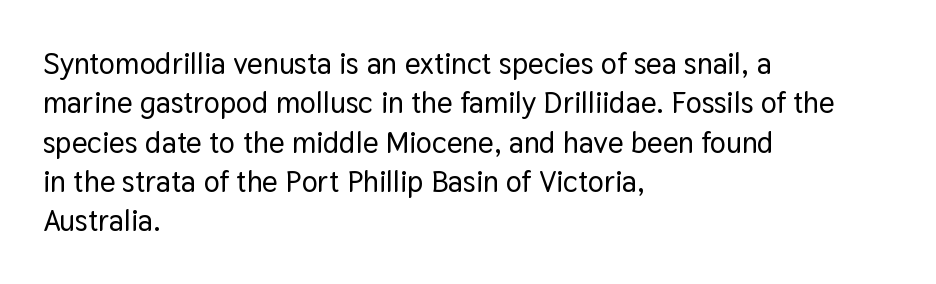
{"serif": "no", "italic": "no", "width": "normal", "stroke_contrast": "low", "x_height": "medium", "monospaced": "no", "underline": "no", "align": "left", "line_spacing": "normal", "line_spacing_ratio": 1.31, "letter_spacing": "normal", "letter_spacing_em": 0.0, "glyph_px": 30}
